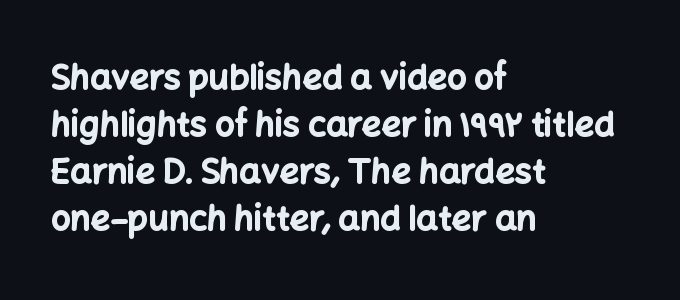
{"serif": "no", "italic": "no", "bold": "yes", "weight": "bold", "width": "normal", "stroke_contrast": "low", "x_height": "medium", "monospaced": "no", "underline": "no", "align": "left", "line_spacing": "normal", "line_spacing_ratio": 1.38, "letter_spacing": "normal", "letter_spacing_em": 0.0, "glyph_px": 34}
